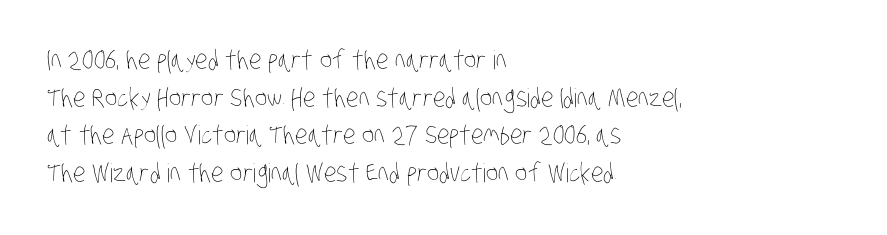
{"bold": "no", "underline": "no", "align": "left", "line_spacing": "normal", "line_spacing_ratio": 1.45, "letter_spacing": "normal", "letter_spacing_em": 0.0, "glyph_px": 26}
